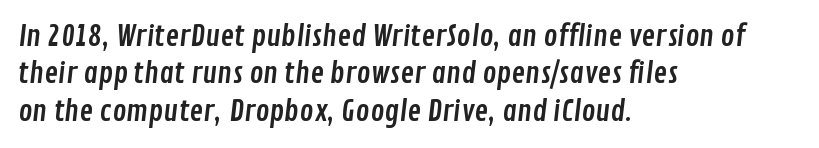
The image shows 29 px condensed sans-serif type; set left-aligned, normal line spacing (1.29x), normal letter spacing, not underlined; low stroke contrast and a medium x-height.
